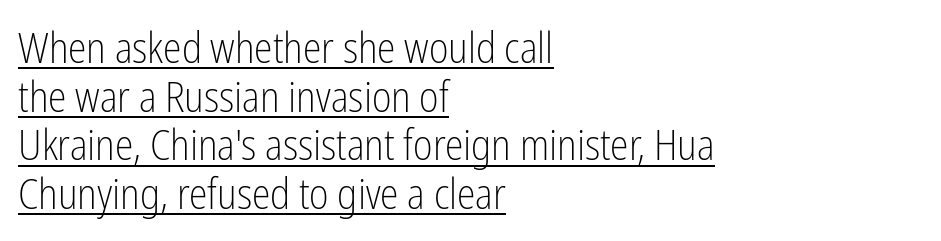
The image shows 42 px light, condensed sans-serif type, upright; set left-aligned, line spacing 1.16x, normal letter spacing, underlined; low stroke contrast and a medium x-height.
